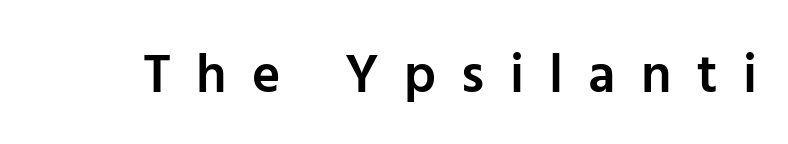
Q: Is the text bold? A: Semi-bold.
Q: Is the text italic (slanted)? A: No, it is upright.
Q: Is the typeface a serif or a sans-serif typeface? A: Sans-serif.
Q: Is the text underlined? A: No.
Q: Is the spacing between letters normal or unusually wide? A: Unusually wide.
Q: Width (condensed, normal, or wide)? A: Normal.
Q: Stroke contrast? A: Low.
Q: x-height? A: Medium.
Q: Monospaced? A: No.
